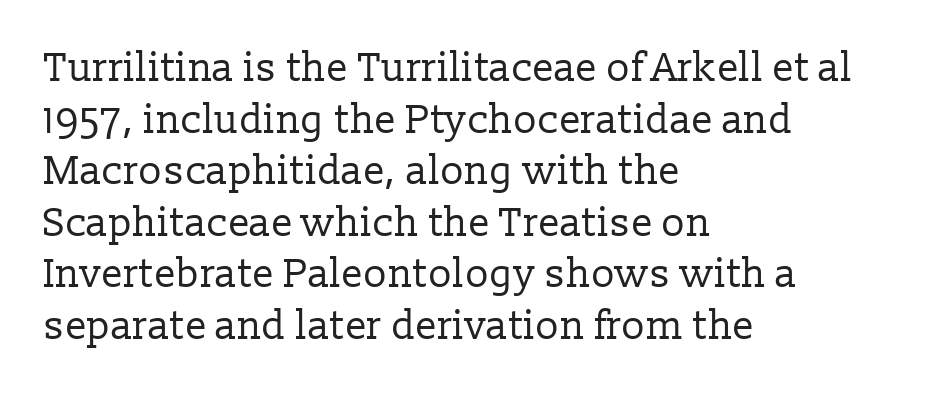
{"serif": "yes", "italic": "no", "bold": "no", "weight": "regular", "width": "normal", "stroke_contrast": "low", "x_height": "medium", "monospaced": "no", "underline": "no", "align": "left", "line_spacing": "normal", "line_spacing_ratio": 1.29, "letter_spacing": "normal", "letter_spacing_em": 0.0, "glyph_px": 40}
